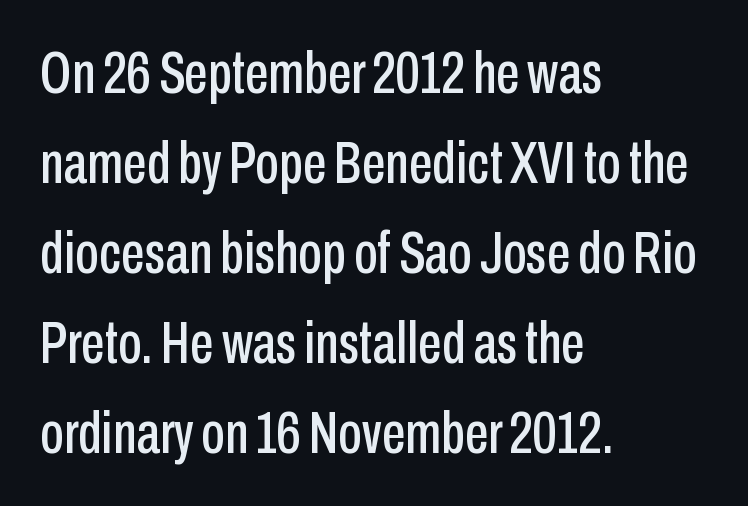
Q: Is the text italic (slanted)? A: No, it is upright.
Q: Is the typeface a serif or a sans-serif typeface? A: Sans-serif.
Q: Is the text underlined? A: No.
Q: How is the paragraph aligned? A: Left-aligned.
Q: Is the spacing between letters normal or unusually wide? A: Normal.
Q: Is the spacing between lines tight, normal or loose? A: Normal.
Q: Width (condensed, normal, or wide)? A: Condensed.
Q: Stroke contrast? A: Low.
Q: x-height? A: Medium.
Q: Monospaced? A: No.
